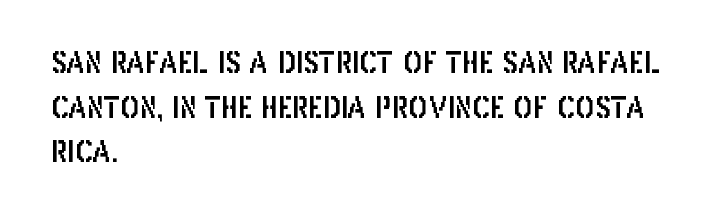
Short note: letters normally spaced. Baseline-to-baseline distance is the conventional proportion of letter height. The designer went with a sans here, leaving each stem footless. Typeset ragged right — the left edge is the straight one. Style check: upright.
